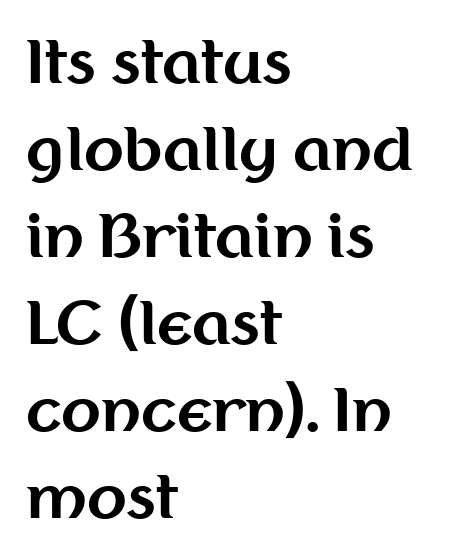
Every stem runs plumb, perpendicular to the baseline. A classic flush-left, rag-right setting is used for this passage. Is there much room between lines? A standard amount, neither cramped nor airy. Note the varied advance widths — an 'i' is clearly narrower than an 'm'.
